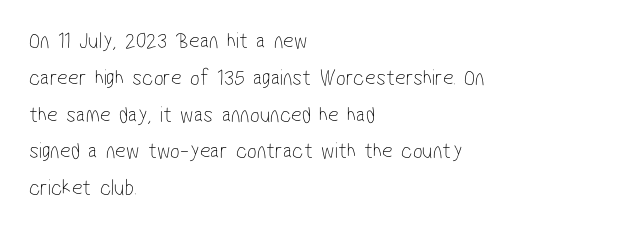
The image shows 23 px text type; set left-aligned, normal line spacing (1.6x), normal letter spacing, not underlined.
